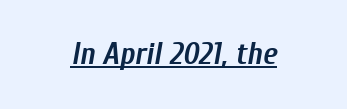
Q: Is the text bold? A: Yes.
Q: Is the text italic (slanted)? A: Yes, it leans right by about 10 degrees.
Q: Is the text underlined? A: Yes.
Q: How is the paragraph aligned? A: Centered.
Q: Is the spacing between letters normal or unusually wide? A: Normal.
Q: Width (condensed, normal, or wide)? A: Condensed.
Q: Stroke contrast? A: Low.
Q: x-height? A: Medium.
Q: Monospaced? A: No.
